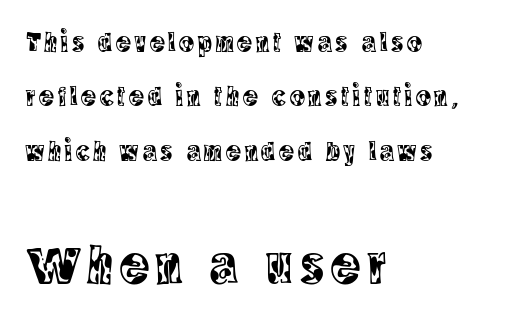
Caption: multi-line text, flush left, ragged right. Stroke terminals: seriffed. Spacing verdict: proportional, widths tailored to each character. Posture: upright roman. Type without underlining.
